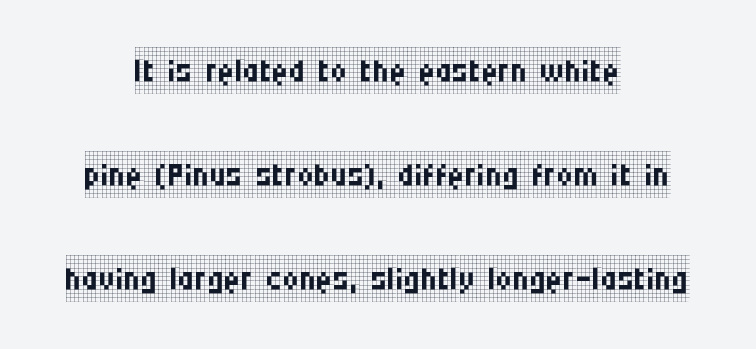
{"serif": "yes", "italic": "no", "bold": "no", "weight": "regular", "width": "condensed", "stroke_contrast": "low", "x_height": "large", "monospaced": "no", "underline": "no", "align": "center", "line_spacing": "loose", "line_spacing_ratio": 2.26, "letter_spacing": "normal", "letter_spacing_em": 0.0, "glyph_px": 46}
